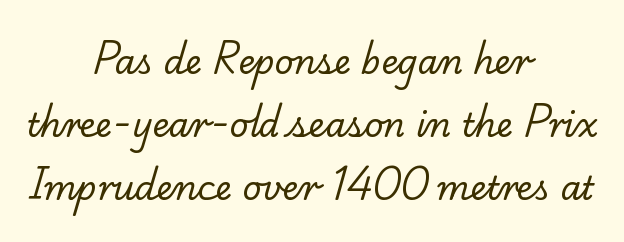
Q: Is the text bold? A: No.
Q: Is the text underlined? A: No.
Q: How is the paragraph aligned? A: Centered.
Q: Is the spacing between letters normal or unusually wide? A: Normal.
Q: Is the spacing between lines tight, normal or loose? A: Loose.
Q: Width (condensed, normal, or wide)? A: Normal.
Q: Stroke contrast? A: Low.
Q: x-height? A: Small.
Q: Monospaced? A: No.
